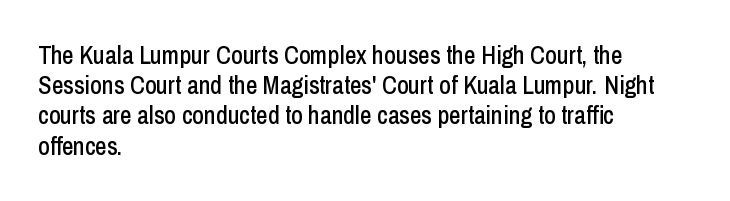
Q: Is the text italic (slanted)? A: No, it is upright.
Q: Is the text underlined? A: No.
Q: How is the paragraph aligned? A: Left-aligned.
Q: Is the spacing between letters normal or unusually wide? A: Normal.
